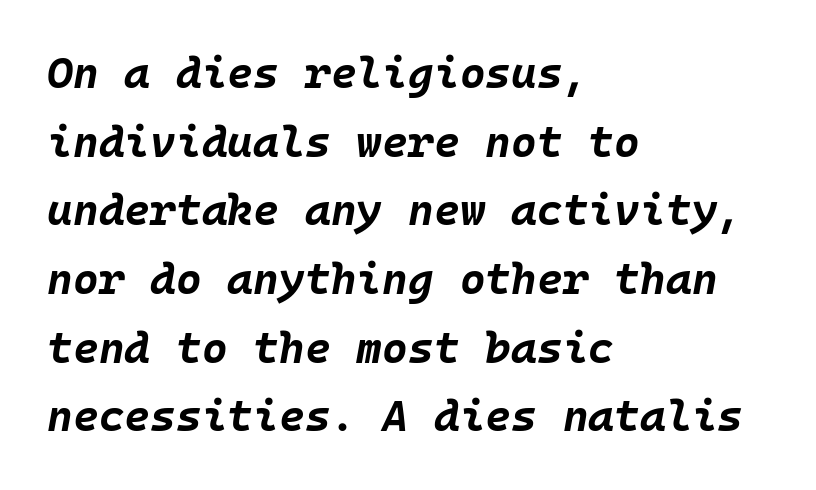
A typesetter would mark this as italic. The type is set solid horizontally, with unmodified tracking. The designer left line spacing at the default. The lines are quadded left.
